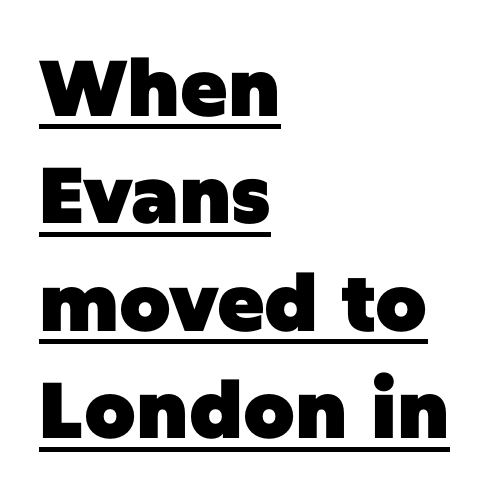
Q: Is the text bold? A: Yes.
Q: Is the text italic (slanted)? A: No, it is upright.
Q: Is the typeface a serif or a sans-serif typeface? A: Sans-serif.
Q: Is the text underlined? A: Yes.
Q: How is the paragraph aligned? A: Left-aligned.
Q: Is the spacing between letters normal or unusually wide? A: Normal.
Q: Is the spacing between lines tight, normal or loose? A: Normal.
Q: Width (condensed, normal, or wide)? A: Normal.
Q: Stroke contrast? A: Low.
Q: x-height? A: Large.
Q: Monospaced? A: No.
